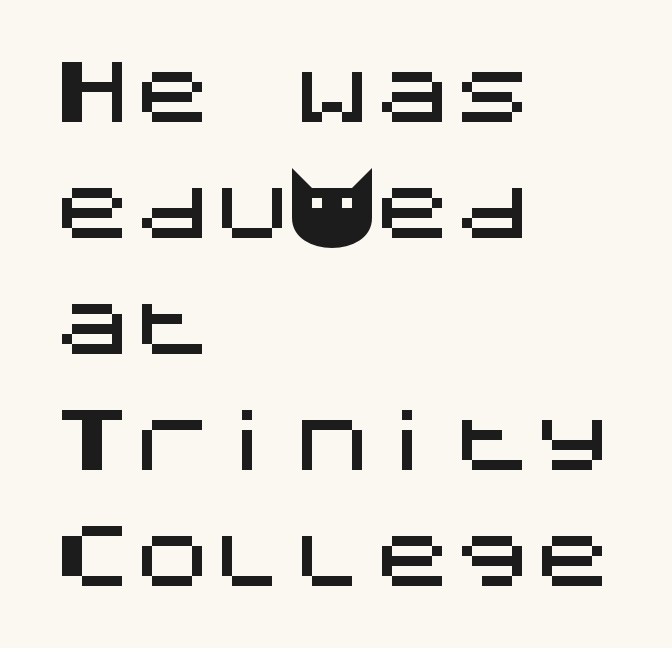
The image shows 80 px sans-serif type, upright; set left-aligned, normal line spacing (1.45x), normal letter spacing, not underlined; medium stroke contrast and a large x-height.
